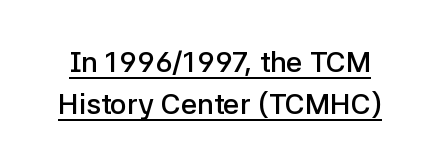
The image shows 29 px semibold sans-serif type, upright; set normal line spacing (1.45x), normal letter spacing, underlined; low stroke contrast and a medium x-height.
